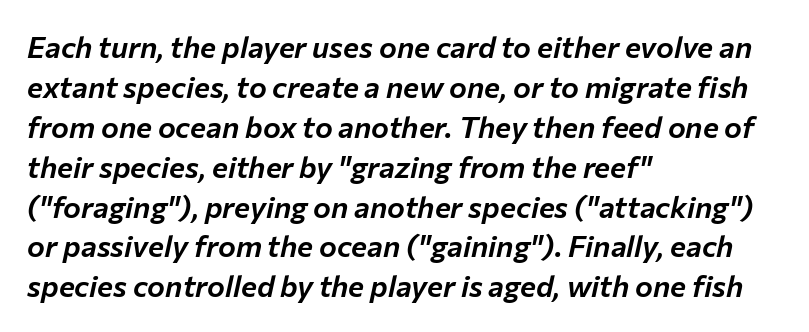
Students, observe: this is what conventionally led text looks like. A typesetter would call this zero additional tracking. Emphasis-style slanted type is in use. Honestly, there is no underline to notice here at all. Each letter keeps its own natural width here, so spacing adapts to shape. Notice how the passage keeps a crisp vertical edge on the left only.
